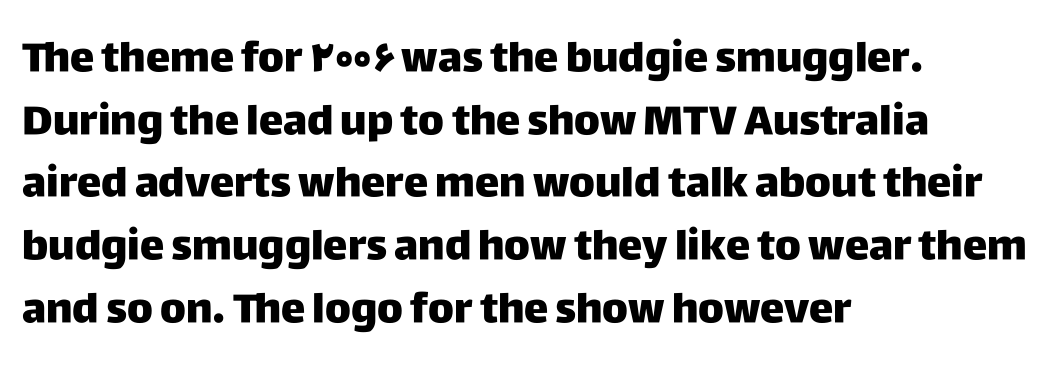
The image shows 41 px sans-serif type, upright; set left-aligned, normal line spacing (1.53x), normal letter spacing, not underlined; low stroke contrast and a large x-height.
